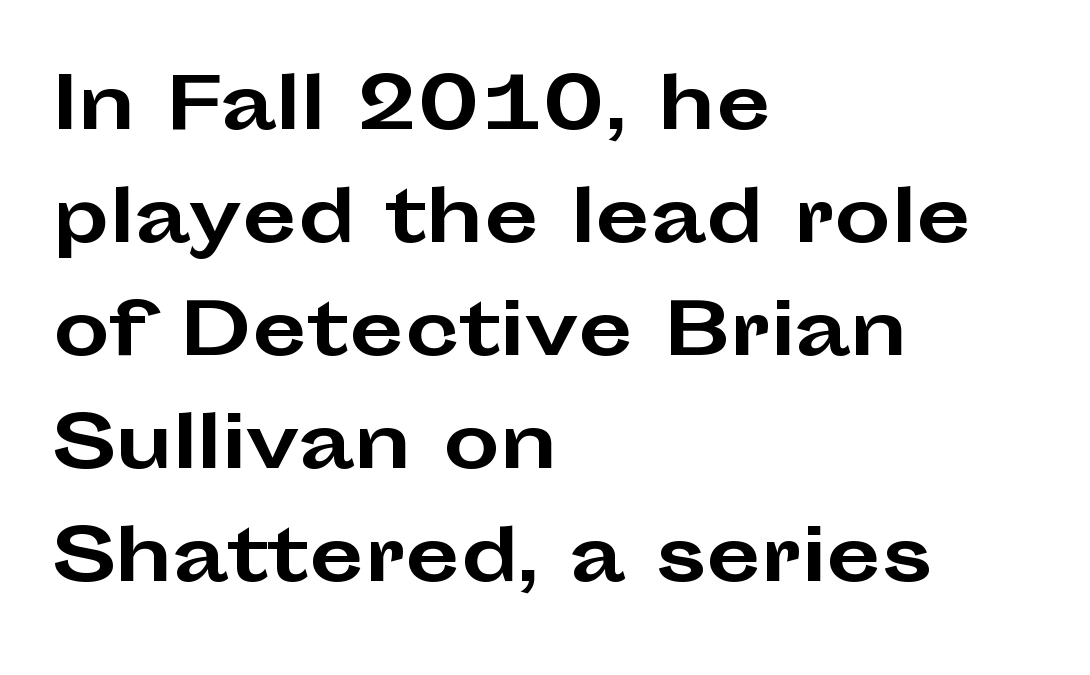
The type sits square on the baseline with zero lean. Classification — sans serif. Tracking value appears to be zero — textbook default spacing. A typesetter would call this proportional, since set widths differ per character. Regular leading. One-word summary of the alignment: left.
